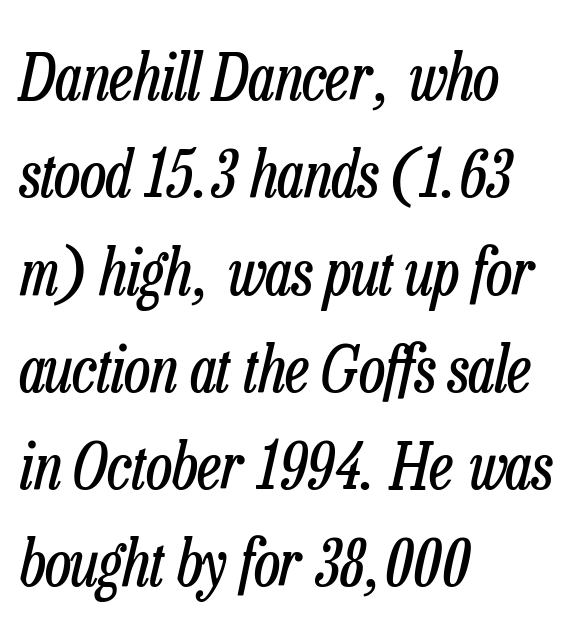
{"italic": "yes", "lean": "right", "slant_degrees": 13, "bold": "no", "weight": "regular", "width": "condensed", "stroke_contrast": "low", "x_height": "medium", "monospaced": "no", "underline": "no", "align": "left", "line_spacing": "normal", "line_spacing_ratio": 1.52, "letter_spacing": "normal", "letter_spacing_em": 0.0, "glyph_px": 64}
